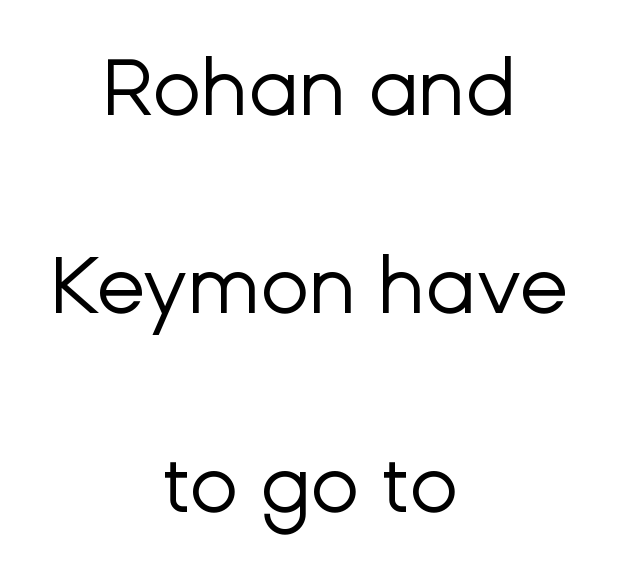
Is this a sans? Yes — the strokes have no serifs. Ascenders rise straight up at ninety degrees. How would I describe the line gaps? Wide and relaxed. Standard letterfit; no display-style spreading of the glyphs.
